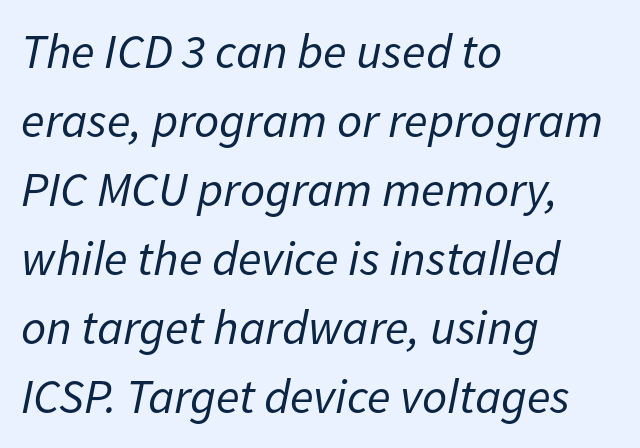
The image shows 49 px regular-weight type, italic (leaning right); set left-aligned, normal line spacing (1.41x), normal letter spacing, not underlined; low stroke contrast and a medium x-height.
